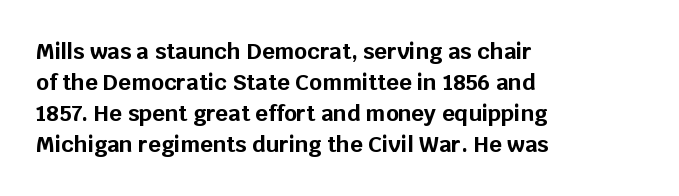
Ordinary non-slanted type is in use. The space between consecutive lines is moderate. The strokes are fattened all the way to bold. No extra tracking has been applied to these lines. Quick note: underline off. The typesetter chose a ragged-right arrangement here.
